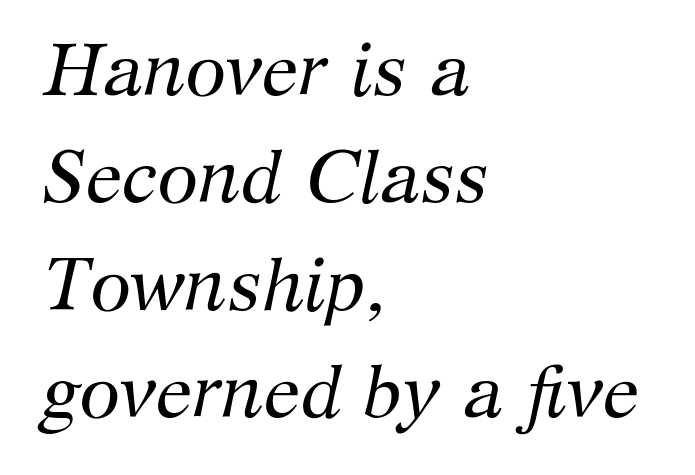
{"serif": "yes", "italic": "yes", "lean": "right", "slant_degrees": 12, "bold": "no", "weight": "regular", "width": "normal", "stroke_contrast": "medium", "x_height": "medium", "monospaced": "no", "underline": "no", "align": "left", "line_spacing": "normal", "line_spacing_ratio": 1.45, "letter_spacing": "normal", "letter_spacing_em": 0.0, "glyph_px": 74}
